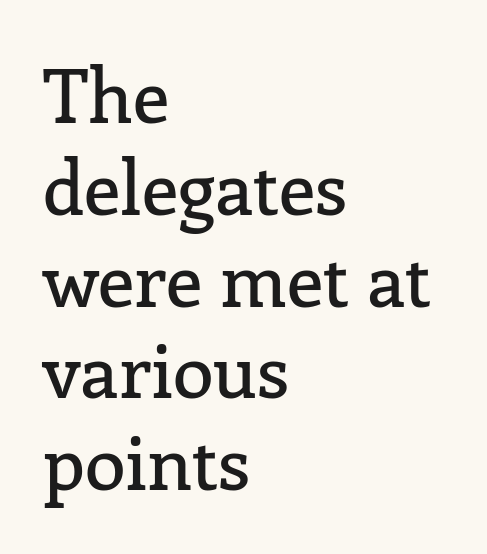
The image shows 74 px serif type, upright; set left-aligned, line spacing 1.24x, normal letter spacing, not underlined; low stroke contrast and a medium x-height.
